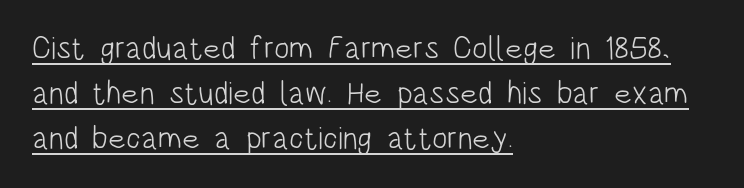
{"serif": "no", "italic": "no", "bold": "no", "weight": "light", "width": "condensed", "stroke_contrast": "low", "x_height": "large", "monospaced": "no", "underline": "yes", "align": "left", "line_spacing": "normal", "line_spacing_ratio": 1.41, "letter_spacing": "normal", "letter_spacing_em": 0.0, "glyph_px": 32}
